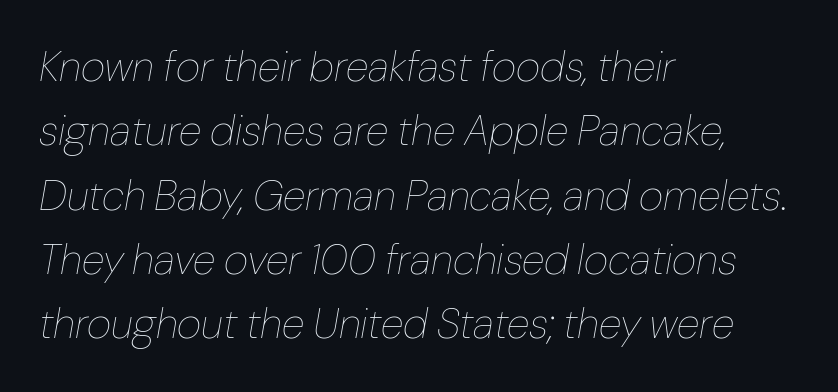
Compared with typical paragraphs, the rows here are spaced about the same. Notice how the passage keeps a crisp vertical edge on the left only. Would a proofreader flag this as italicized? Yes. Note the varied advance widths — an 'i' is clearly narrower than an 'm'. Summary of weight: not heavy and not bold. The letters sit at their default tracking, neither squeezed nor spread.
